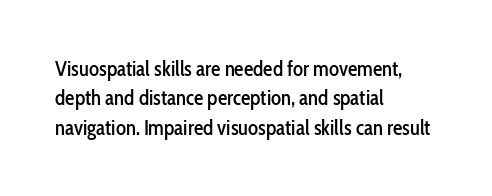
{"italic": "no", "underline": "no", "align": "left", "line_spacing": "normal", "line_spacing_ratio": 1.4, "letter_spacing": "normal", "letter_spacing_em": 0.0, "glyph_px": 21}
